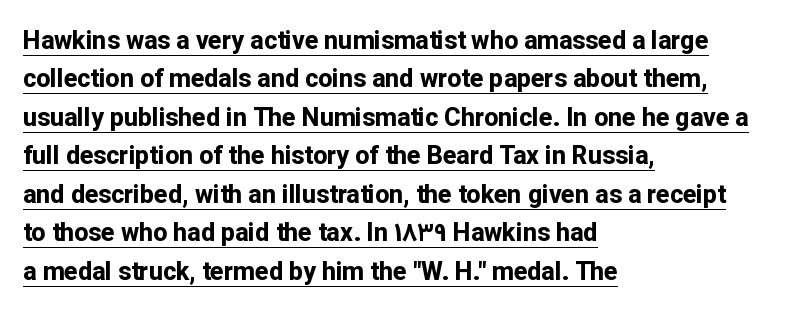
This is underlined copy, the kind a proofreader might mark for attention. Is the letter spacing exaggerated? No — it looks like the ordinary default. This is the regular roman posture of the typeface. Regular leading.
